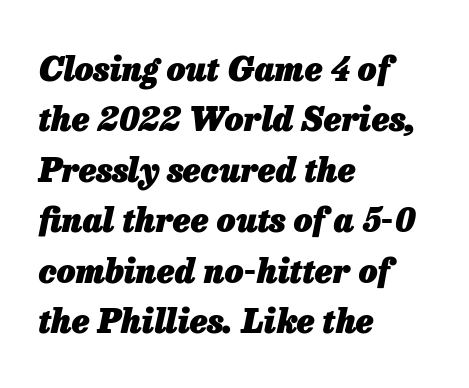
{"italic": "yes", "lean": "right", "slant_degrees": 13, "bold": "yes", "weight": "heavy", "width": "normal", "stroke_contrast": "low", "x_height": "medium", "monospaced": "no", "underline": "no", "align": "left", "line_spacing": "normal", "line_spacing_ratio": 1.53, "letter_spacing": "normal", "letter_spacing_em": 0.0, "glyph_px": 33}
